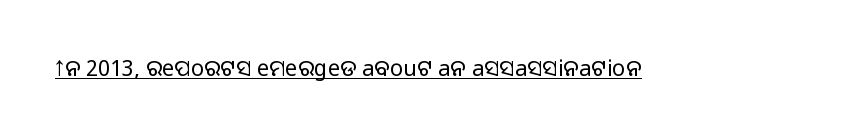
The image shows 22 px text type, upright; set normal letter spacing, underlined.
